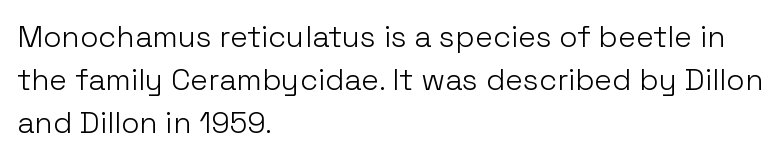
The space beneath each line is pristine and unruled. The lines in this sample share a left origin and differ only in where they stop. The letters stand upright; this is a roman face. Is there much room between lines? A standard amount, neither cramped nor airy. Observe the ordinary spacing: letters are neighbours, not strangers. These lines are composed in type without serifs.
